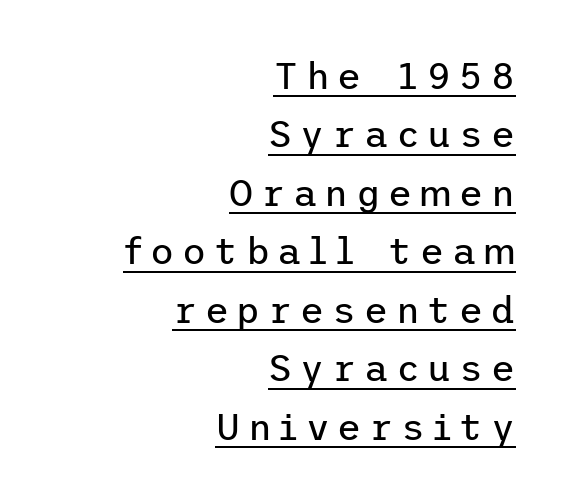
The image shows 37 px regular-weight sans-serif type, upright; set right-aligned, normal line spacing (1.58x), unusually wide letter spacing (+0.21 em), underlined; low stroke contrast and a medium x-height.
